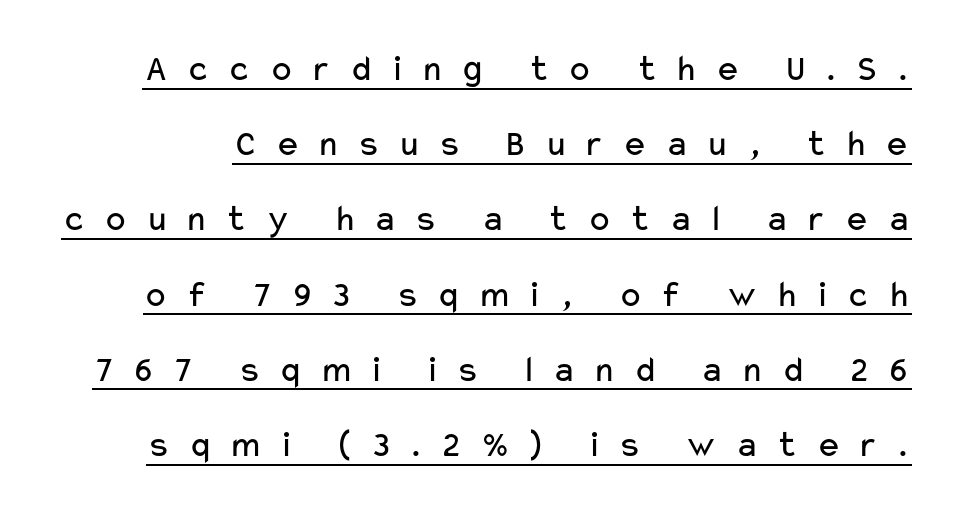
The letters are spread apart with noticeably loose tracking. What kind of face is this? One without serifs — a sans. The axis of the letterforms is exactly vertical. A typesetter would call this leading open, well beyond the default.
